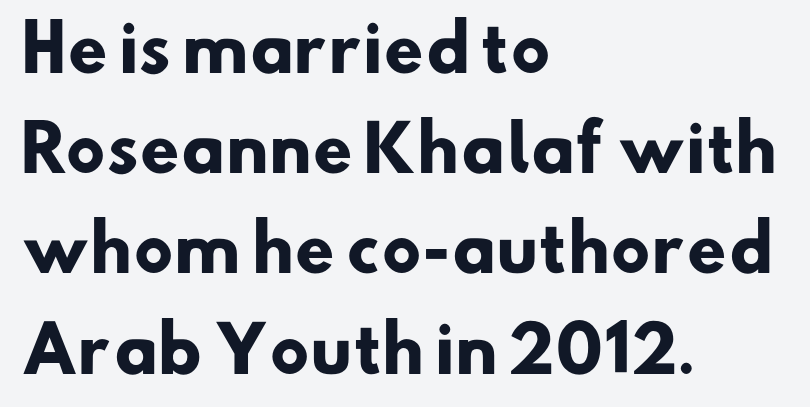
{"serif": "no", "bold": "yes", "weight": "heavy", "width": "normal", "stroke_contrast": "low", "x_height": "small", "monospaced": "no", "underline": "no", "align": "left", "line_spacing": "normal", "line_spacing_ratio": 1.59, "letter_spacing": "normal", "letter_spacing_em": 0.0, "glyph_px": 63}
